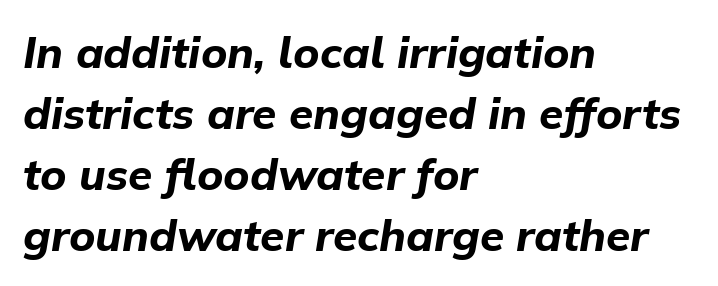
Q: Is the text bold? A: Yes.
Q: Is the text italic (slanted)? A: Yes, it leans right by about 9 degrees.
Q: Is the text underlined? A: No.
Q: How is the paragraph aligned? A: Left-aligned.
Q: Is the spacing between letters normal or unusually wide? A: Normal.
Q: Is the spacing between lines tight, normal or loose? A: Normal.
Q: Width (condensed, normal, or wide)? A: Normal.
Q: Stroke contrast? A: Low.
Q: x-height? A: Medium.
Q: Monospaced? A: No.
